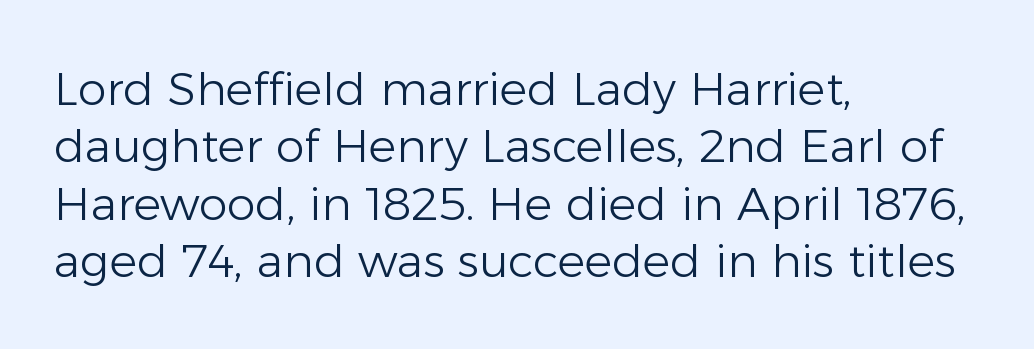
{"serif": "no", "italic": "no", "bold": "no", "weight": "light", "width": "normal", "stroke_contrast": "low", "x_height": "medium", "monospaced": "no", "underline": "no", "align": "left", "line_spacing": "normal", "line_spacing_ratio": 1.25, "letter_spacing": "normal", "letter_spacing_em": 0.0, "glyph_px": 46}
